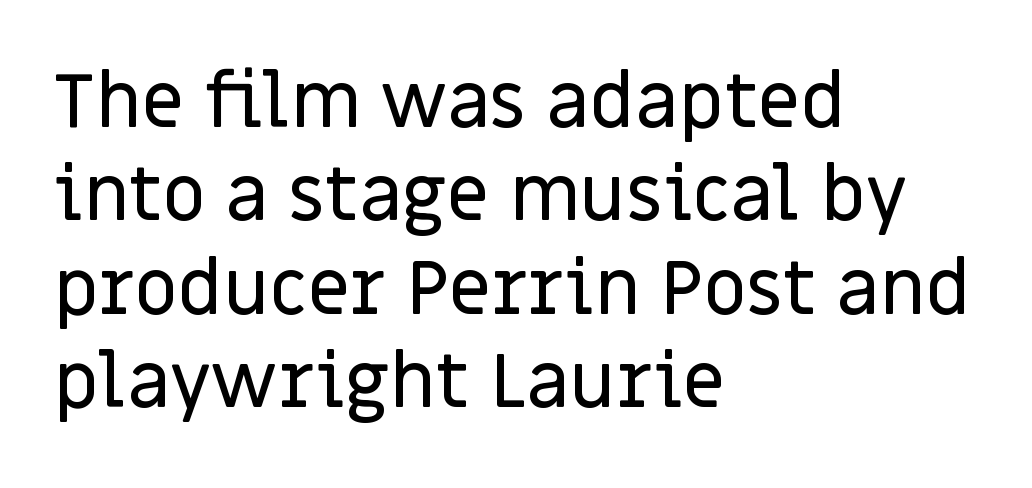
The image shows 76 px sans-serif type, upright; set left-aligned, line spacing 1.23x, normal letter spacing, not underlined; low stroke contrast and a large x-height.
